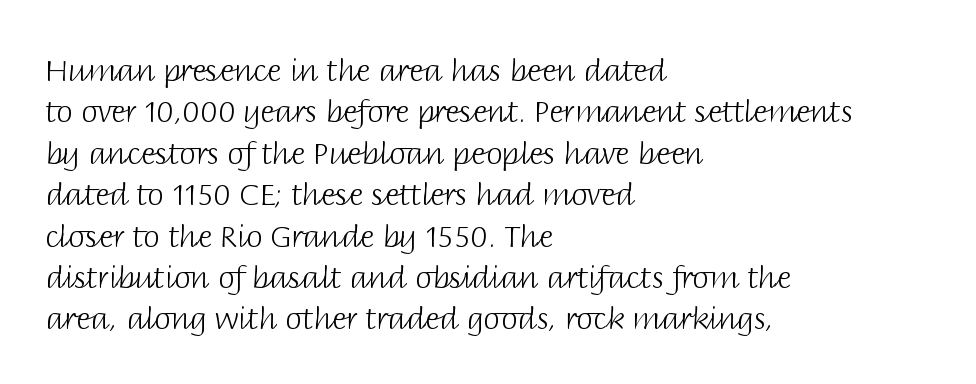
These lines are rendered in a variable-pitch font. Visually the block forms a straight wall on the left and a jagged coastline on the right. Heft: none added — not bold. Posture: upright roman.
